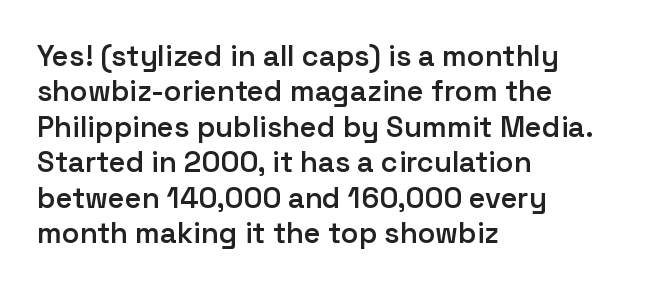
The image shows 29 px semibold sans-serif type, upright; set left-aligned, line spacing 1.22x, normal letter spacing, not underlined; low stroke contrast and a medium x-height.
